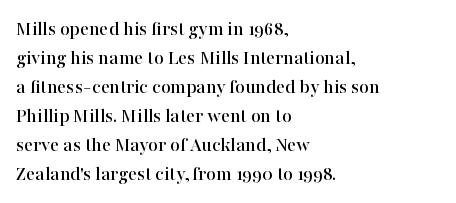
Q: Is the text italic (slanted)? A: No, it is upright.
Q: Is the text underlined? A: No.
Q: How is the paragraph aligned? A: Left-aligned.
Q: Is the spacing between letters normal or unusually wide? A: Normal.
Q: Is the spacing between lines tight, normal or loose? A: Normal.
